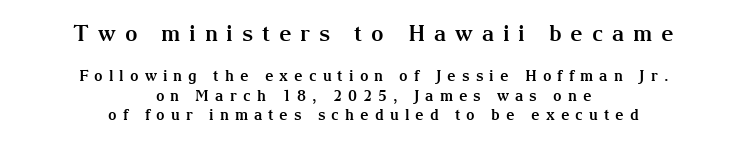
{"italic": "no", "bold": "yes", "underline": "no", "align": "center", "line_spacing": "normal", "line_spacing_ratio": 1.3, "letter_spacing": "wide", "letter_spacing_em": 0.4, "larger_block": "first", "size_ratio": 1.47, "glyph_px": 22}
